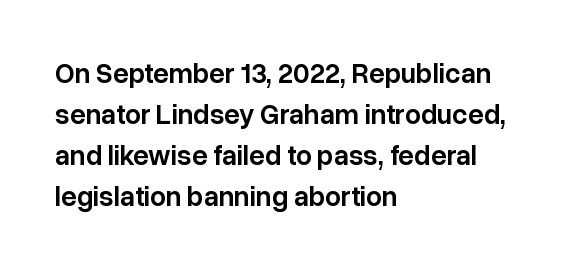
The image shows 28 px semibold sans-serif type, upright; set left-aligned, normal line spacing (1.47x), normal letter spacing, not underlined; low stroke contrast and a medium x-height.
